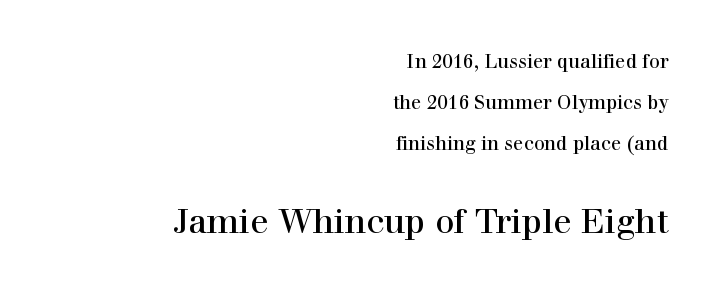
The letters advance in unequal steps, a hallmark of proportional type. If you drew a line through each stem, it would be perfectly vertical. The passage shown has conventional tracking throughout. Whoever set this made the second block the dominant, larger element. Rows of type keep a wide berth in the vertical direction. Descenders hang freely into open space.
